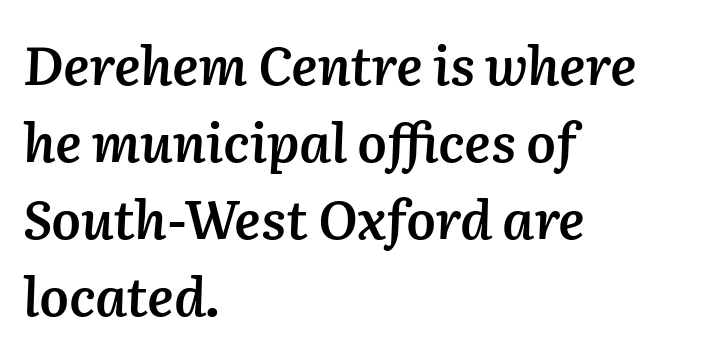
This sample is left-justified, so line endings fall wherever the words run out. It's the slanting kind of type. The rendering uses natural spacing where letterforms have individual widths. Look at the stroke-to-counter ratio: somewhat heavy, a semibold.
